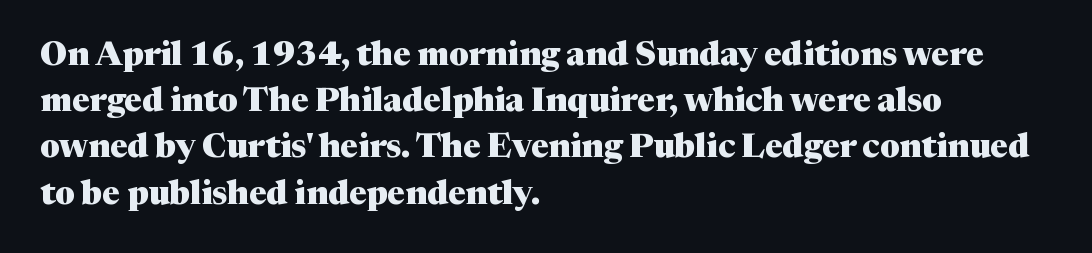
The image shows 33 px heavy serif type, upright; set left-aligned, normal line spacing (1.4x), normal letter spacing, not underlined; medium stroke contrast and a medium x-height.
